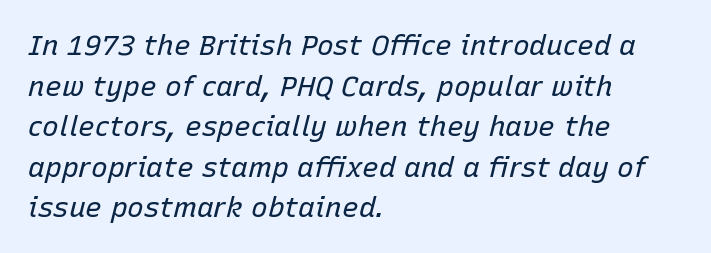
The image shows 28 px regular-weight type, italic (leaning right); set left-aligned, normal line spacing (1.45x), normal letter spacing, not underlined; low stroke contrast and a medium x-height.
